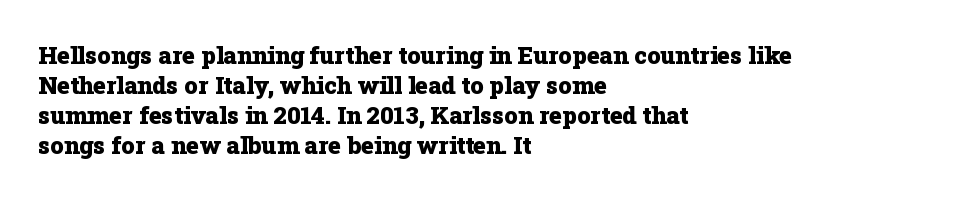
{"italic": "no", "bold": "yes", "underline": "no", "align": "left", "line_spacing": "normal", "line_spacing_ratio": 1.25, "letter_spacing": "normal", "letter_spacing_em": 0.0, "glyph_px": 24}
